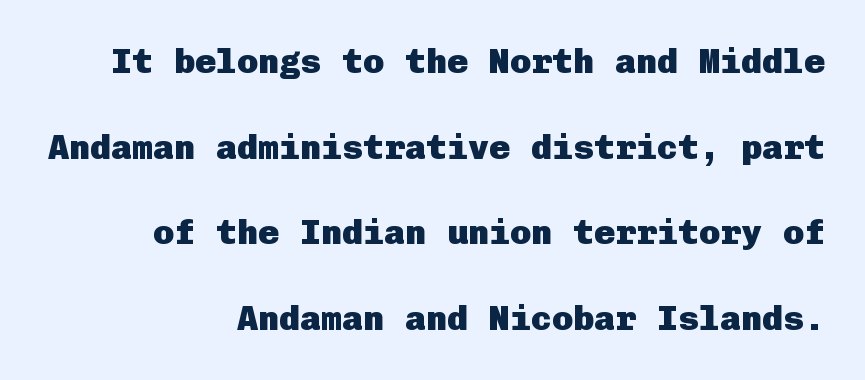
The image shows 35 px heavy sans-serif type, upright; set right-aligned, loose line spacing (2.45x), normal letter spacing, not underlined; low stroke contrast and a medium x-height.
